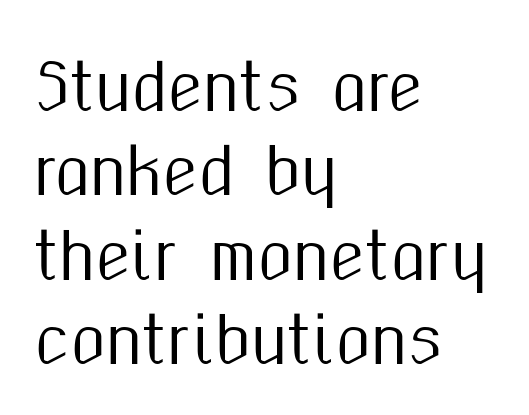
Q: Is the text italic (slanted)? A: No, it is upright.
Q: Is the typeface a serif or a sans-serif typeface? A: Sans-serif.
Q: Is the text underlined? A: No.
Q: How is the paragraph aligned? A: Left-aligned.
Q: Is the spacing between letters normal or unusually wide? A: Normal.
Q: Is the spacing between lines tight, normal or loose? A: Normal.
Q: Width (condensed, normal, or wide)? A: Condensed.
Q: Stroke contrast? A: Medium.
Q: x-height? A: Medium.
Q: Monospaced? A: No.
